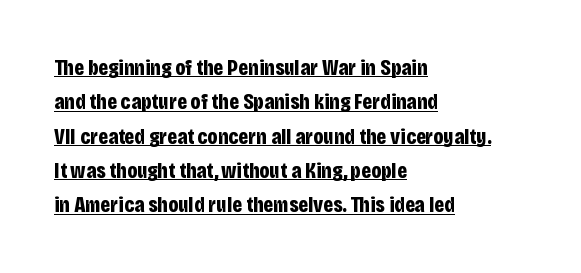
{"italic": "no", "bold": "yes", "underline": "yes", "align": "left", "line_spacing": "normal", "line_spacing_ratio": 1.56, "letter_spacing": "normal", "letter_spacing_em": 0.0, "glyph_px": 22}
